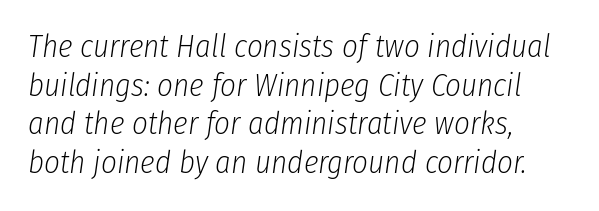
Q: Is the text bold? A: No.
Q: Is the text italic (slanted)? A: Yes, it leans right by about 8 degrees.
Q: Is the text underlined? A: No.
Q: How is the paragraph aligned? A: Left-aligned.
Q: Is the spacing between letters normal or unusually wide? A: Normal.
Q: Is the spacing between lines tight, normal or loose? A: Normal.
Q: Width (condensed, normal, or wide)? A: Condensed.
Q: Stroke contrast? A: Low.
Q: x-height? A: Medium.
Q: Monospaced? A: No.
